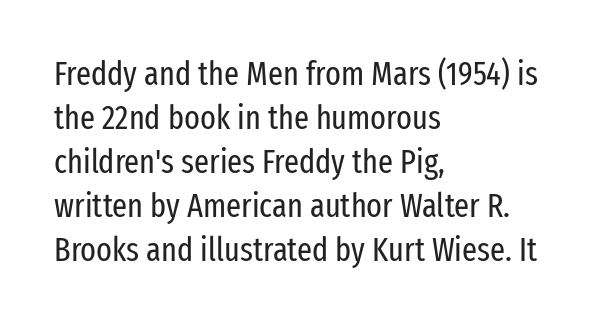
{"serif": "no", "italic": "no", "bold": "no", "weight": "regular", "width": "condensed", "stroke_contrast": "low", "x_height": "medium", "monospaced": "no", "underline": "no", "align": "left", "line_spacing": "normal", "line_spacing_ratio": 1.33, "letter_spacing": "normal", "letter_spacing_em": 0.0, "glyph_px": 33}
